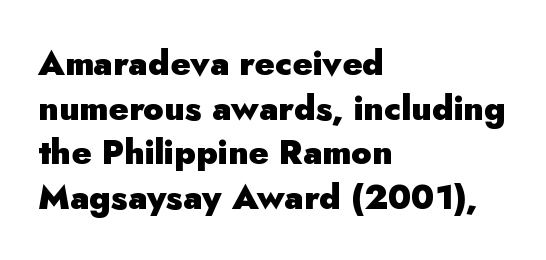
Q: Is the text bold? A: Yes.
Q: Is the text italic (slanted)? A: No, it is upright.
Q: Is the typeface a serif or a sans-serif typeface? A: Sans-serif.
Q: Is the text underlined? A: No.
Q: How is the paragraph aligned? A: Left-aligned.
Q: Is the spacing between letters normal or unusually wide? A: Normal.
Q: Is the spacing between lines tight, normal or loose? A: Normal.
Q: Width (condensed, normal, or wide)? A: Normal.
Q: Stroke contrast? A: Low.
Q: x-height? A: Small.
Q: Monospaced? A: No.
